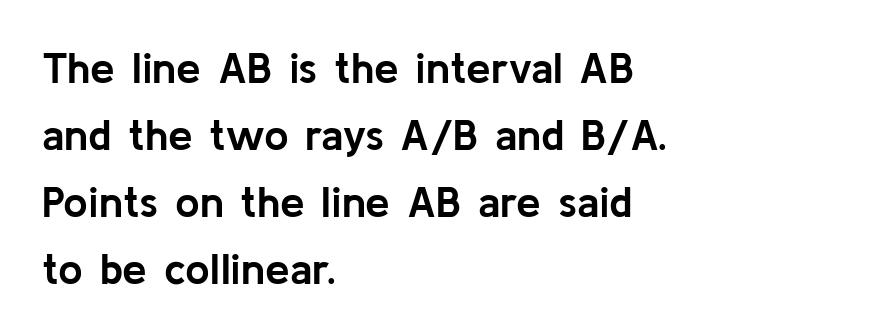
Style check: upright. Successive baselines arrive at the customary interval. Is the block centered? No — it sits flush against the left margin. Each letter keeps its own natural width here, so spacing adapts to shape. Unmarked baselines from the first word to the last. These lines are composed in type without serifs.
